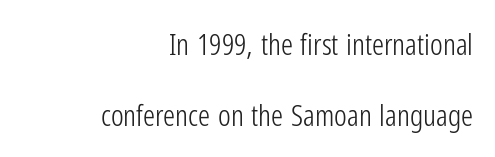
These lines are composed in type without serifs. Students, observe: this is what heavily led, spacious text looks like. Underline: absent. A typesetter would call this zero additional tracking.
